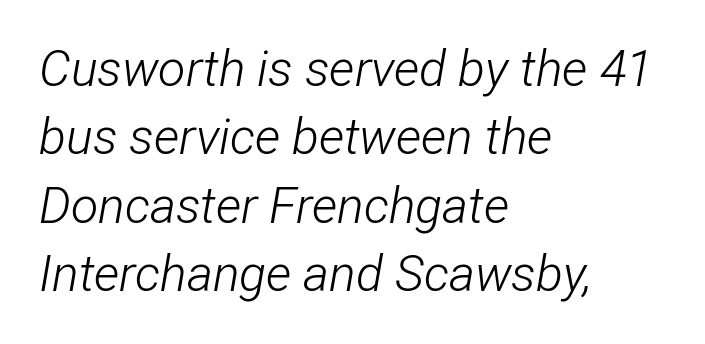
Q: Is the text bold? A: No.
Q: Is the text italic (slanted)? A: Yes, it leans right by about 12 degrees.
Q: Is the text underlined? A: No.
Q: How is the paragraph aligned? A: Left-aligned.
Q: Is the spacing between letters normal or unusually wide? A: Normal.
Q: Is the spacing between lines tight, normal or loose? A: Normal.
Q: Width (condensed, normal, or wide)? A: Condensed.
Q: Stroke contrast? A: Low.
Q: x-height? A: Medium.
Q: Monospaced? A: No.
